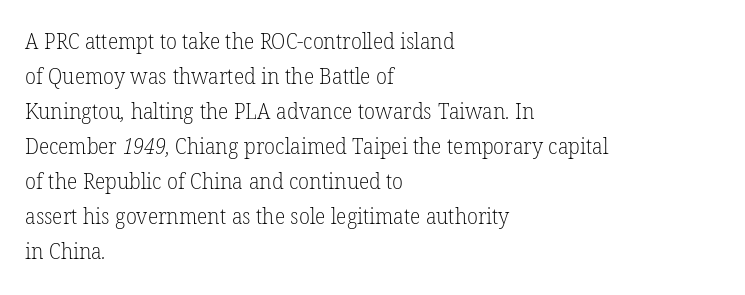
{"bold": "no", "underline": "no", "align": "left", "line_spacing": "normal", "line_spacing_ratio": 1.59, "letter_spacing": "normal", "letter_spacing_em": 0.0, "glyph_px": 22}
